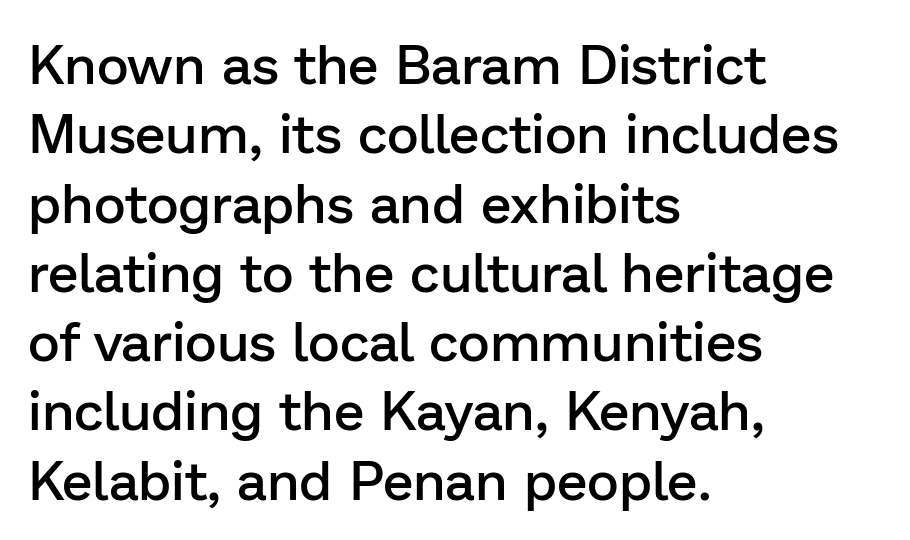
Stroke terminals: plain, sans-serif. Strokes here are thickened, but only to semibold level. Descenders are the only things crossing below the line. Each letter keeps its own natural width here, so spacing adapts to shape. Does the copy run flush right? No — it runs flush left. Short note: letters normally spaced.
